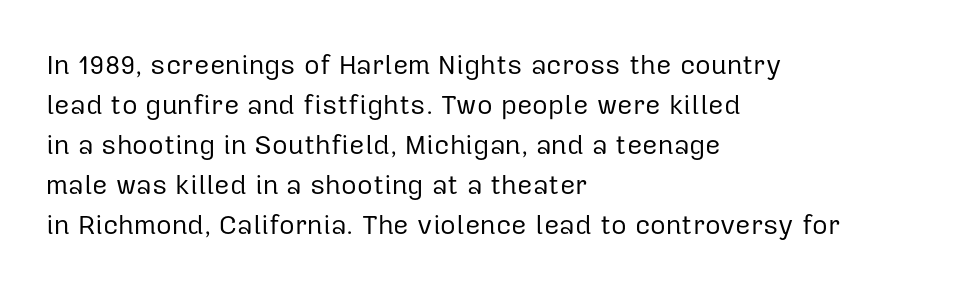
Italic: no, the glyphs are upright roman. Observe the ordinary spacing: letters are neighbours, not strangers. Line spacing here is normal. The zone under the glyphs is completely vacant. These lines stack with their left ends in a neat column.
